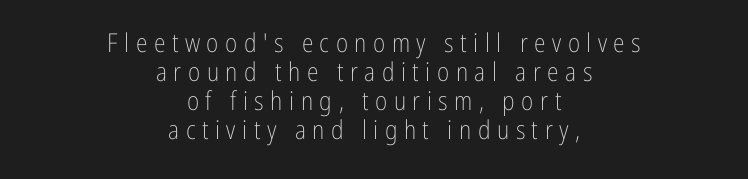
Italic: no, the glyphs are upright roman. Look at the tracking — it's clearly loosened, letters drifting apart. Line spacing here is tight. Which margin do the lines hug? Neither — every line sits in the middle. The weight tops out at a normal text grade. Plain, unruled lines of type.
